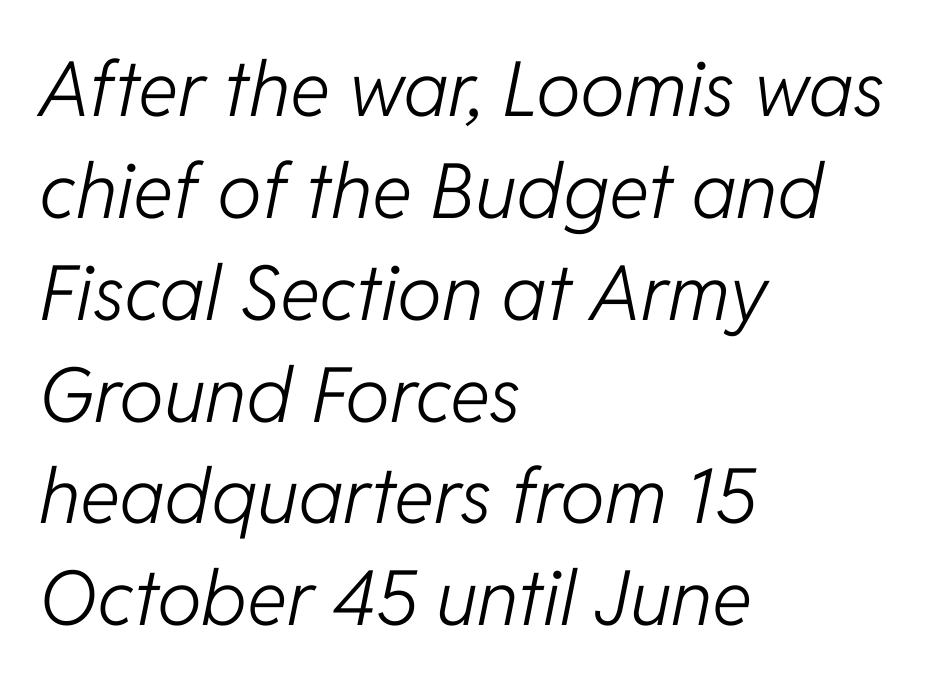
Q: Is the text bold? A: No.
Q: Is the text italic (slanted)? A: Yes, it leans right by about 11 degrees.
Q: Is the text underlined? A: No.
Q: How is the paragraph aligned? A: Left-aligned.
Q: Is the spacing between letters normal or unusually wide? A: Normal.
Q: Is the spacing between lines tight, normal or loose? A: Normal.
Q: Width (condensed, normal, or wide)? A: Normal.
Q: Stroke contrast? A: Low.
Q: x-height? A: Medium.
Q: Monospaced? A: No.
